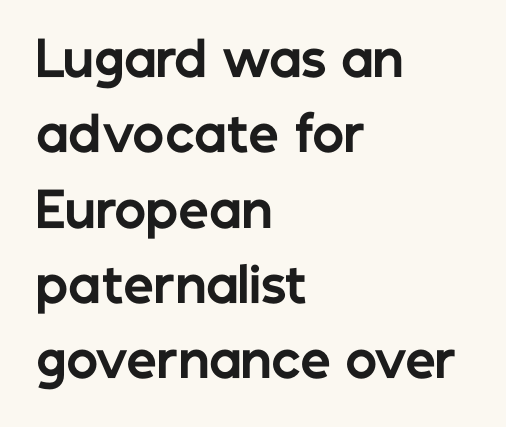
Q: Is the text bold? A: Yes.
Q: Is the text italic (slanted)? A: No, it is upright.
Q: Is the typeface a serif or a sans-serif typeface? A: Sans-serif.
Q: Is the text underlined? A: No.
Q: How is the paragraph aligned? A: Left-aligned.
Q: Is the spacing between letters normal or unusually wide? A: Normal.
Q: Is the spacing between lines tight, normal or loose? A: Normal.
Q: Width (condensed, normal, or wide)? A: Normal.
Q: Stroke contrast? A: Low.
Q: x-height? A: Medium.
Q: Monospaced? A: No.
